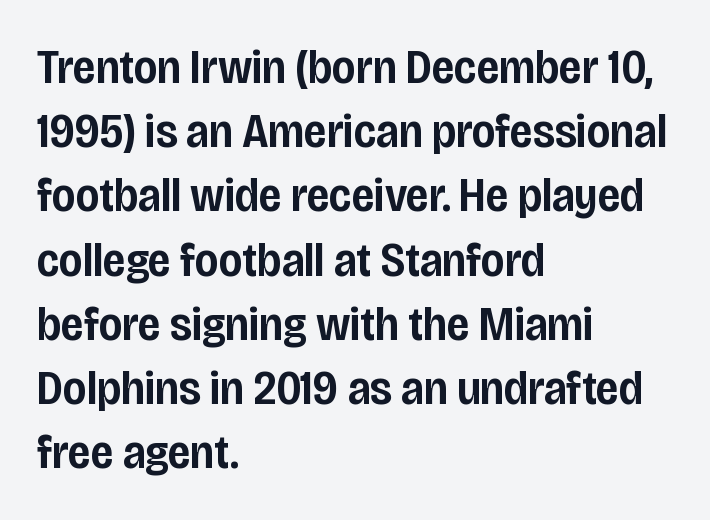
{"serif": "no", "italic": "no", "bold": "semi", "weight": "semibold", "width": "condensed", "stroke_contrast": "low", "x_height": "large", "monospaced": "no", "underline": "no", "align": "left", "line_spacing": "normal", "line_spacing_ratio": 1.31, "letter_spacing": "normal", "letter_spacing_em": 0.0, "glyph_px": 49}
